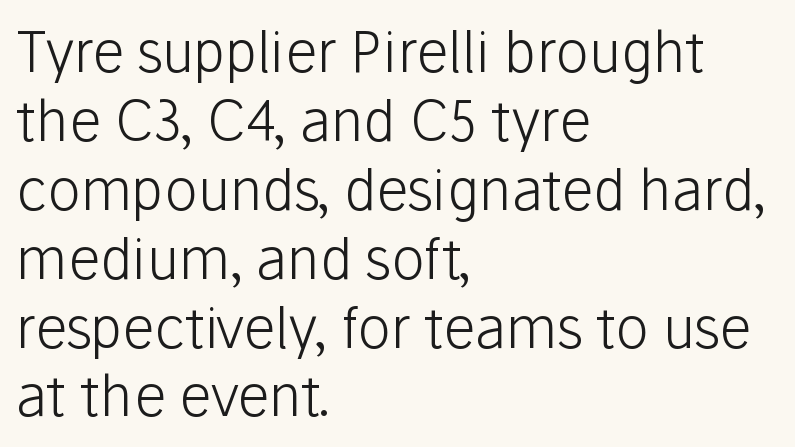
Q: Is the text bold? A: No.
Q: Is the text italic (slanted)? A: No, it is upright.
Q: Is the typeface a serif or a sans-serif typeface? A: Sans-serif.
Q: Is the text underlined? A: No.
Q: How is the paragraph aligned? A: Left-aligned.
Q: Is the spacing between letters normal or unusually wide? A: Normal.
Q: Width (condensed, normal, or wide)? A: Normal.
Q: Stroke contrast? A: Low.
Q: x-height? A: Medium.
Q: Monospaced? A: No.
